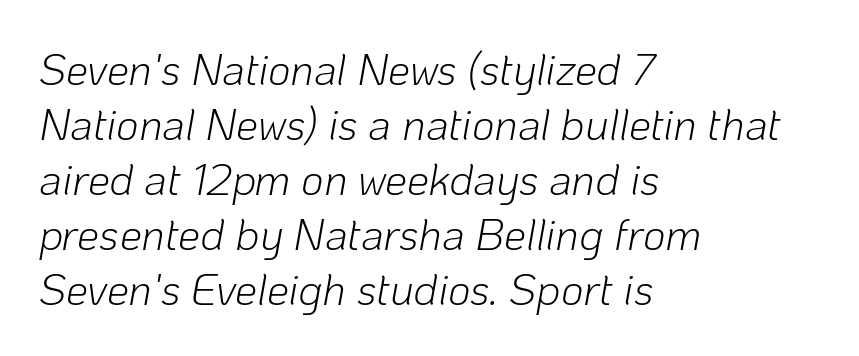
Q: Is the text bold? A: No.
Q: Is the text italic (slanted)? A: Yes, it leans right by about 10 degrees.
Q: Is the text underlined? A: No.
Q: How is the paragraph aligned? A: Left-aligned.
Q: Is the spacing between letters normal or unusually wide? A: Normal.
Q: Is the spacing between lines tight, normal or loose? A: Normal.
Q: Width (condensed, normal, or wide)? A: Normal.
Q: Stroke contrast? A: Low.
Q: x-height? A: Medium.
Q: Monospaced? A: No.
